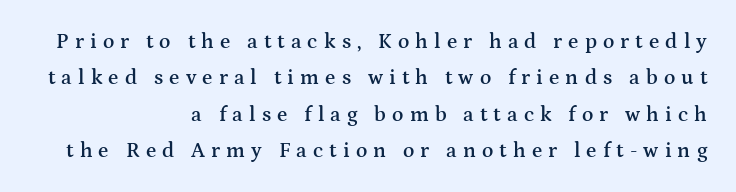
This rendering widens character spacing well past its baseline value. The font is running at a semibold setting, under full bold. Line ends are locked; line starts wander. The space directly below the letters is spotless. Quick note: not italic, upright.
